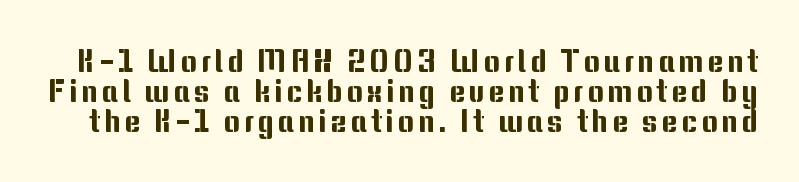
The image shows 31 px sans-serif type, upright; set tight line spacing (0.97x), not underlined; medium stroke contrast and a medium x-height.
